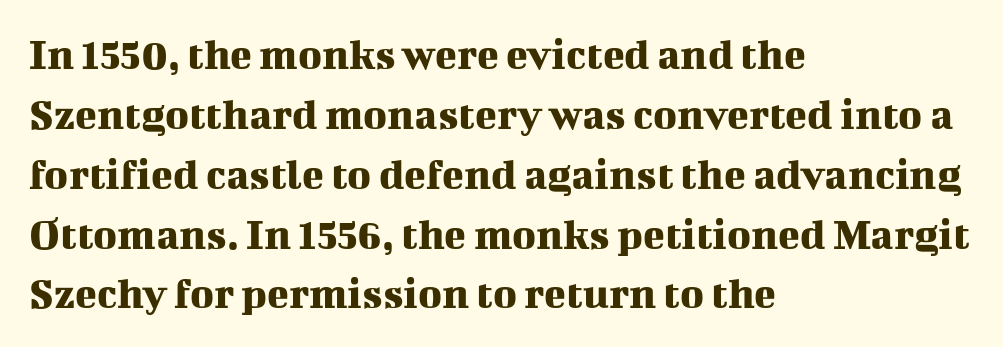
The image shows 45 px serif type, upright; set left-aligned, normal line spacing (1.33x), normal letter spacing, not underlined; medium stroke contrast and a medium x-height.
